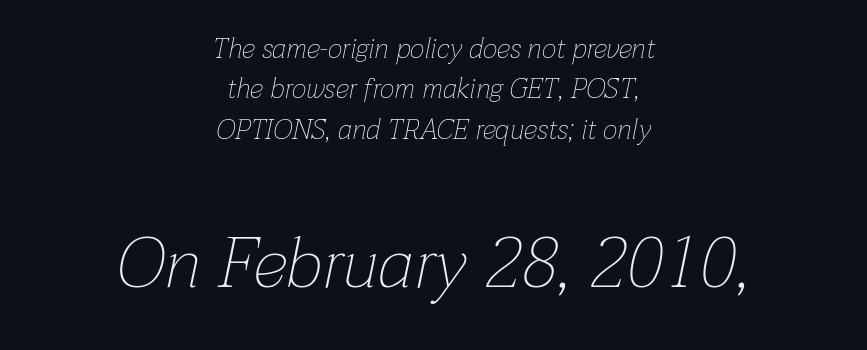
{"italic": "yes", "lean": "right", "slant_degrees": 12, "bold": "no", "weight": "thin", "width": "normal", "stroke_contrast": "low", "x_height": "medium", "monospaced": "no", "underline": "no", "align": "center", "line_spacing": "normal", "line_spacing_ratio": 1.44, "letter_spacing": "normal", "letter_spacing_em": 0.0, "larger_block": "second", "size_ratio": 2.54, "glyph_px": 71}
